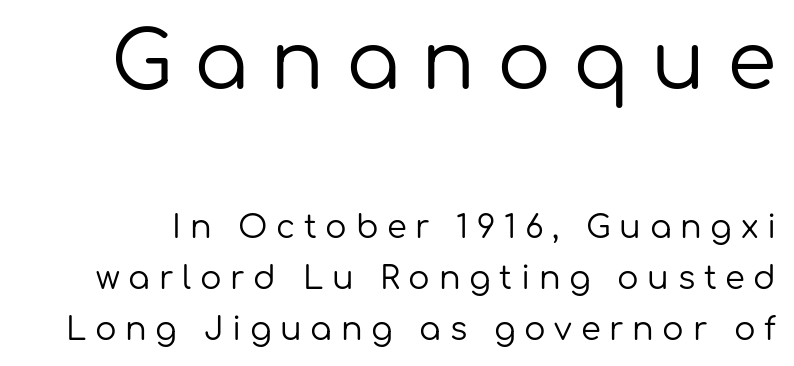
Q: Is the text bold? A: No.
Q: Is the text italic (slanted)? A: No, it is upright.
Q: Is the typeface a serif or a sans-serif typeface? A: Sans-serif.
Q: Is the text underlined? A: No.
Q: Is the spacing between letters normal or unusually wide? A: Unusually wide.
Q: Is the spacing between lines tight, normal or loose? A: Normal.
Q: Which block of text is set in a larger size, the first (top) or the second (bottom)? A: The first (top) one.
Q: Width (condensed, normal, or wide)? A: Normal.
Q: Stroke contrast? A: Low.
Q: x-height? A: Medium.
Q: Monospaced? A: No.
